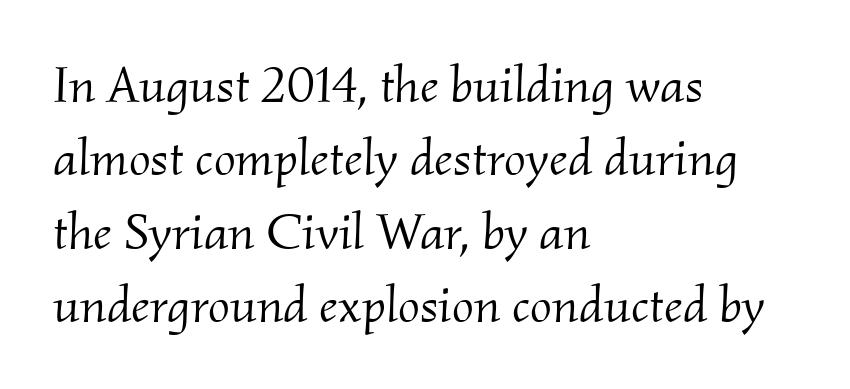
{"serif": "yes", "italic": "yes", "lean": "right", "slant_degrees": 2, "bold": "no", "weight": "light", "width": "normal", "stroke_contrast": "medium", "x_height": "small", "monospaced": "no", "underline": "no", "align": "left", "line_spacing": "normal", "line_spacing_ratio": 1.41, "letter_spacing": "normal", "letter_spacing_em": 0.0, "glyph_px": 52}
